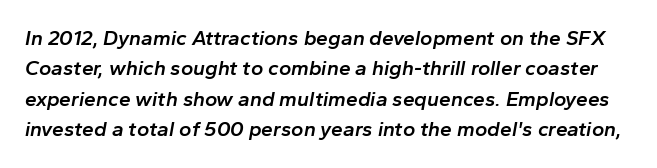
The image shows 21 px text type, italic (leaning right); set normal line spacing (1.45x), normal letter spacing, not underlined.
